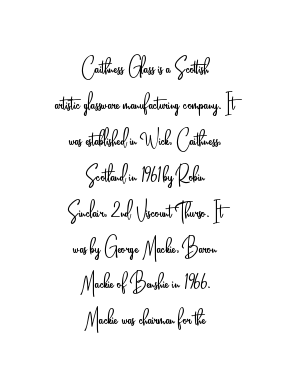
Q: Is the text bold? A: No.
Q: Is the text underlined? A: No.
Q: How is the paragraph aligned? A: Centered.
Q: Is the spacing between letters normal or unusually wide? A: Normal.
Q: Is the spacing between lines tight, normal or loose? A: Normal.
